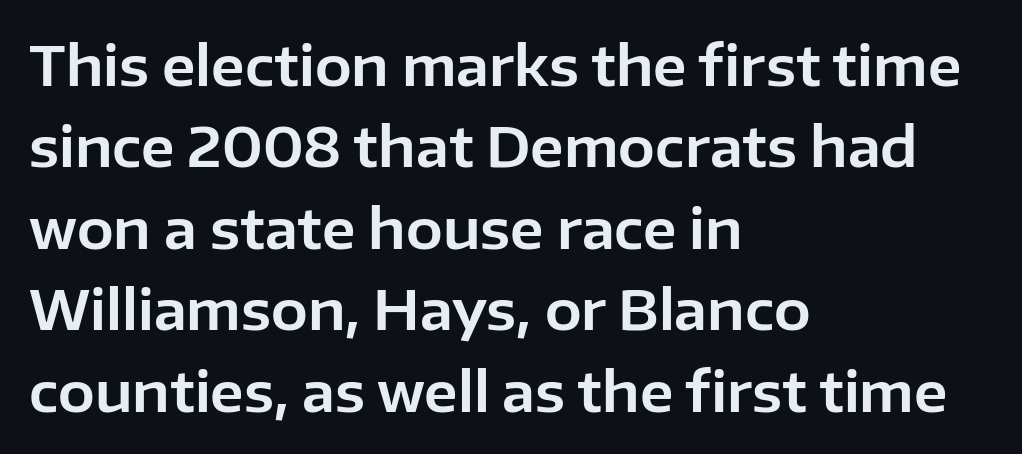
The specimen reads as upright at a glance. Note the varied advance widths — an 'i' is clearly narrower than an 'm'. All the whitespace from short lines collects on the right. The passage shown is not underscored anywhere. Nothing sits at the stroke ends, so this counts as sans-serif.
